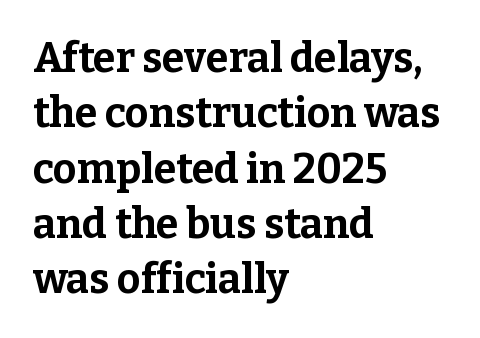
Q: Is the text bold? A: Yes.
Q: Is the text italic (slanted)? A: No, it is upright.
Q: Is the typeface a serif or a sans-serif typeface? A: Serif.
Q: Is the text underlined? A: No.
Q: How is the paragraph aligned? A: Left-aligned.
Q: Is the spacing between letters normal or unusually wide? A: Normal.
Q: Is the spacing between lines tight, normal or loose? A: Normal.
Q: Width (condensed, normal, or wide)? A: Normal.
Q: Stroke contrast? A: Low.
Q: x-height? A: Medium.
Q: Monospaced? A: No.
